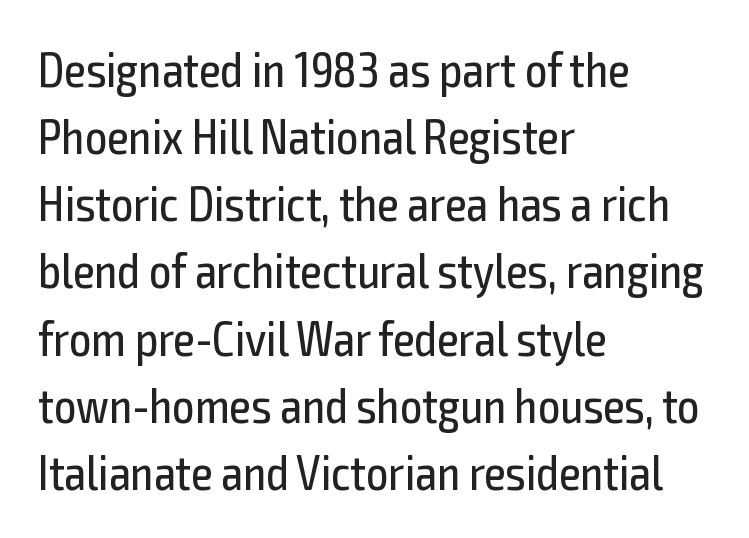
The image shows 49 px regular-weight, condensed sans-serif type, upright; set left-aligned, normal line spacing (1.37x), normal letter spacing, not underlined; a medium x-height.
